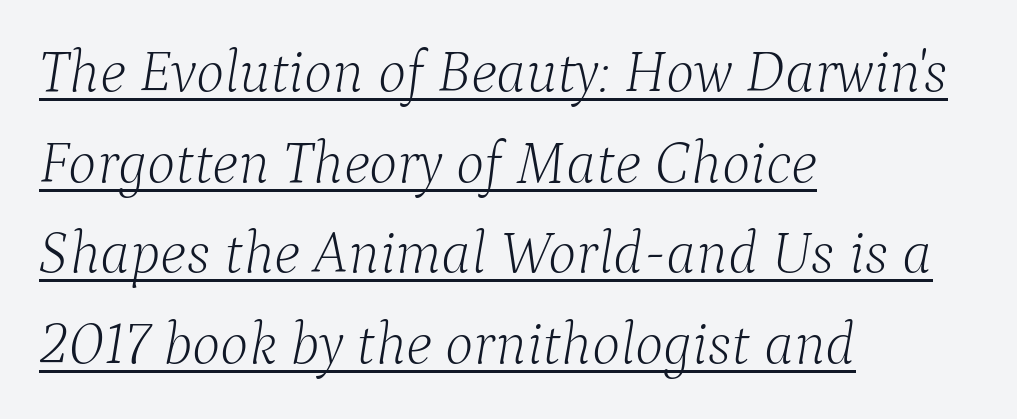
{"serif": "yes", "italic": "yes", "lean": "right", "slant_degrees": 9, "bold": "no", "weight": "light", "width": "normal", "stroke_contrast": "low", "x_height": "medium", "monospaced": "no", "underline": "yes", "align": "left", "line_spacing": "normal", "line_spacing_ratio": 1.51, "letter_spacing": "normal", "letter_spacing_em": 0.0, "glyph_px": 60}
